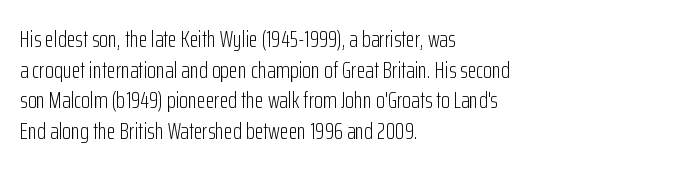
Q: Is the text bold? A: No.
Q: Is the text italic (slanted)? A: No, it is upright.
Q: Is the text underlined? A: No.
Q: How is the paragraph aligned? A: Left-aligned.
Q: Is the spacing between letters normal or unusually wide? A: Normal.
Q: Is the spacing between lines tight, normal or loose? A: Normal.
